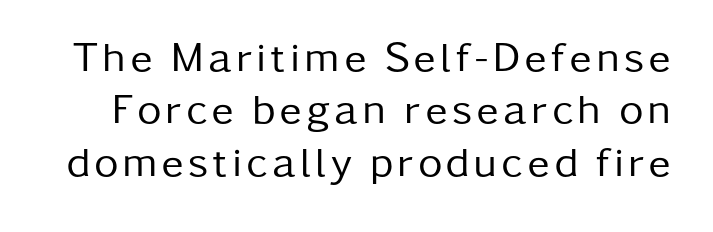
Q: Is the text bold? A: No.
Q: Is the text italic (slanted)? A: No, it is upright.
Q: Is the typeface a serif or a sans-serif typeface? A: Sans-serif.
Q: Is the text underlined? A: No.
Q: Is the spacing between lines tight, normal or loose? A: Normal.
Q: Width (condensed, normal, or wide)? A: Normal.
Q: Stroke contrast? A: Low.
Q: x-height? A: Medium.
Q: Monospaced? A: No.
